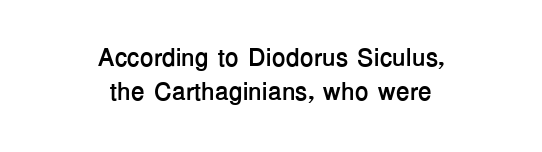
The letters sit at their default tracking, neither squeezed nor spread. Does the lettering tilt? It doesn't — this is upright. This rendering features lettering with no underline. Weight: bold. These lines stack symmetrically, like a column narrowing and widening about its center.
